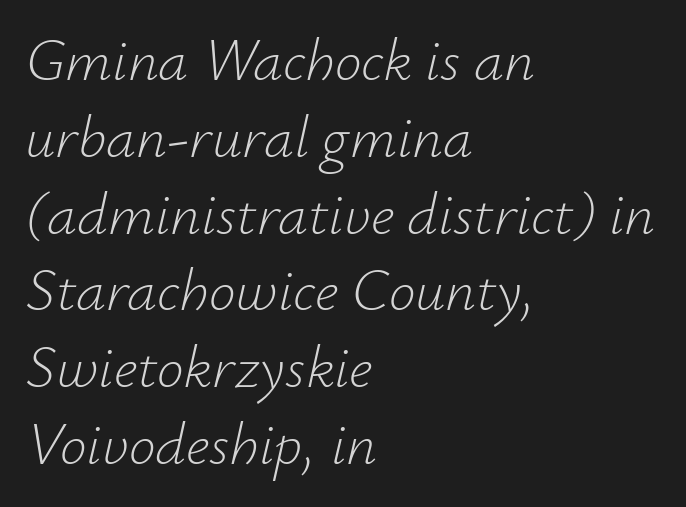
Baseline-to-baseline distance is the conventional proportion of letter height. Letters have the restrained weight of plain body copy at most. The space beneath each line is pristine and unruled. Looks like regular typesetting: each glyph gets only the width it needs. Is the letter spacing exaggerated? No — it looks like the ordinary default. Looking at the ascenders, they clearly lean.
